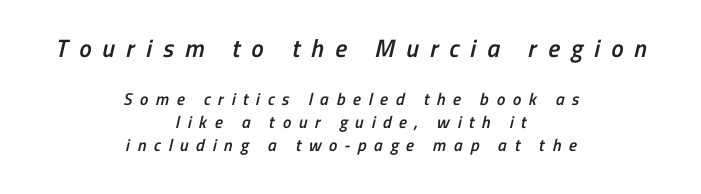
Q: Is the text bold? A: Semi-bold.
Q: Is the text underlined? A: No.
Q: How is the paragraph aligned? A: Centered.
Q: Is the spacing between letters normal or unusually wide? A: Unusually wide.
Q: Is the spacing between lines tight, normal or loose? A: Normal.
Q: Which block of text is set in a larger size, the first (top) or the second (bottom)? A: The first (top) one.
